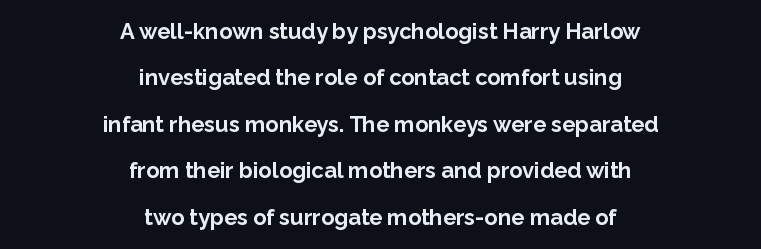
The image shows 22 px bold type, upright; set centered, loose line spacing (2.11x), normal letter spacing, not underlined.
